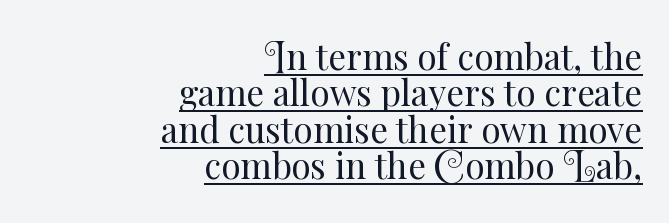
Q: Is the text bold? A: No.
Q: Is the text italic (slanted)? A: No, it is upright.
Q: Is the text underlined? A: Yes.
Q: How is the paragraph aligned? A: Right-aligned.
Q: Is the spacing between letters normal or unusually wide? A: Normal.
Q: Is the spacing between lines tight, normal or loose? A: Tight.
Q: Width (condensed, normal, or wide)? A: Normal.
Q: Stroke contrast? A: Medium.
Q: x-height? A: Small.
Q: Monospaced? A: No.
